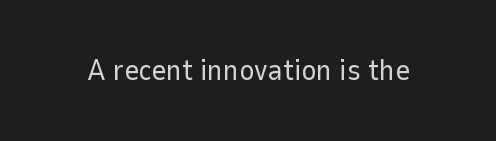
Does the lettering tilt? It doesn't — this is upright. Here the designer chose a conventional face with non-uniform glyph widths. Unmarked baselines from the first word to the last. Look at the tracking — it's just the regular setting, nothing added.
